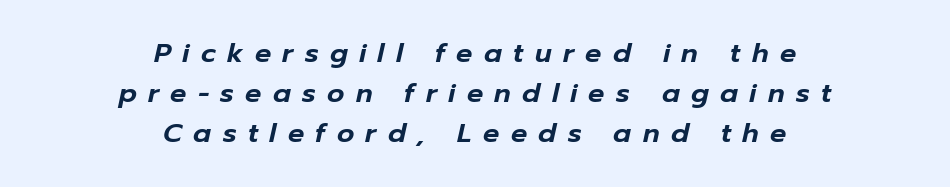
These lines have a slow, spaced-out rhythm from letter to letter. In CSS terms this would be text-align: center. Each new line begins a customary step beneath the previous one. Check under the words: just untouched page.
